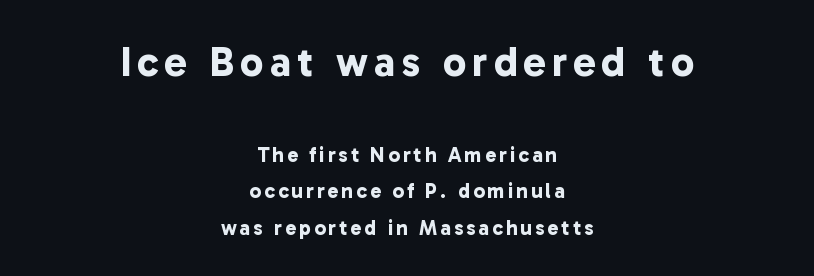
{"serif": "no", "bold": "yes", "weight": "bold", "width": "normal", "stroke_contrast": "low", "x_height": "medium", "monospaced": "no", "underline": "no", "align": "center", "line_spacing_ratio": 1.74, "larger_block": "first", "size_ratio": 2.0, "glyph_px": 42}
